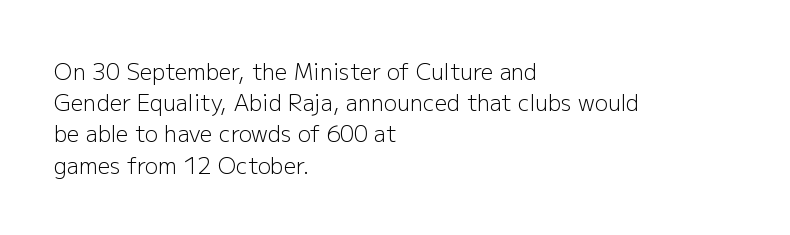
Every row of glyphs begins at an identical x-position on the left. The typesetting does not lean heavy: it is not bold. One glance says typical: line gaps are just what's usual. Underlining? Definitely not there.
